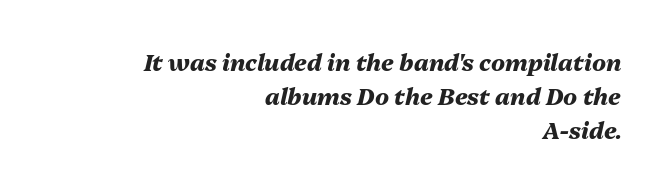
Q: Is the text bold? A: Yes.
Q: Is the text italic (slanted)? A: Yes, it leans right by about 13 degrees.
Q: Is the text underlined? A: No.
Q: How is the paragraph aligned? A: Right-aligned.
Q: Is the spacing between letters normal or unusually wide? A: Normal.
Q: Is the spacing between lines tight, normal or loose? A: Normal.
